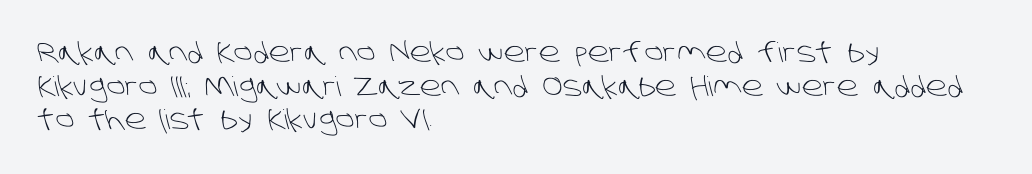
Q: Is the text bold? A: No.
Q: Is the text underlined? A: No.
Q: How is the paragraph aligned? A: Left-aligned.
Q: Is the spacing between letters normal or unusually wide? A: Normal.
Q: Is the spacing between lines tight, normal or loose? A: Normal.
